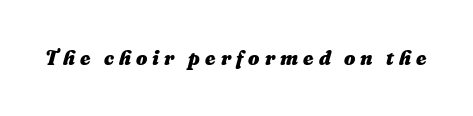
{"italic": "yes", "lean": "right", "slant_degrees": 16, "bold": "yes", "underline": "no", "letter_spacing": "wide", "letter_spacing_em": 0.25, "glyph_px": 20}
